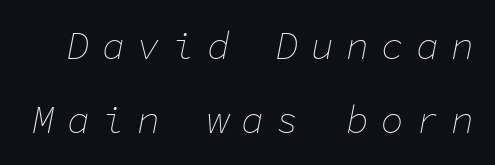
The image shows 38 px thin type, italic (leaning right), monospaced; set loose line spacing (1.94x), unusually wide letter spacing (+0.32 em), not underlined; low stroke contrast and a medium x-height.
